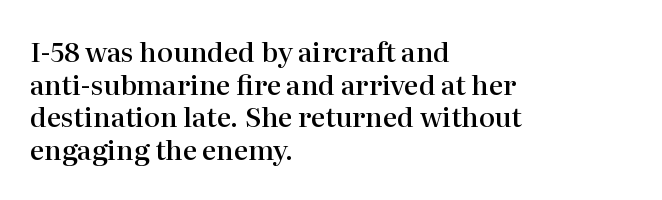
Q: Is the text bold? A: Semi-bold.
Q: Is the text italic (slanted)? A: No, it is upright.
Q: Is the text underlined? A: No.
Q: How is the paragraph aligned? A: Left-aligned.
Q: Is the spacing between letters normal or unusually wide? A: Normal.
